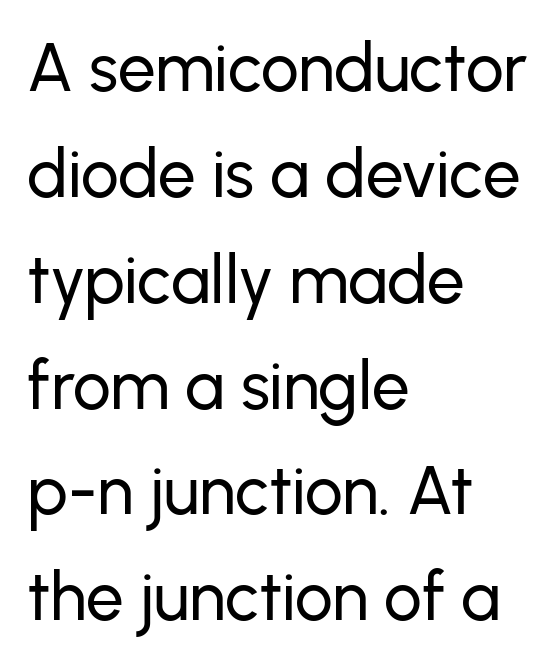
{"serif": "no", "italic": "no", "width": "normal", "stroke_contrast": "low", "x_height": "medium", "monospaced": "no", "underline": "no", "align": "left", "line_spacing": "normal", "line_spacing_ratio": 1.58, "letter_spacing": "normal", "letter_spacing_em": 0.0, "glyph_px": 67}
